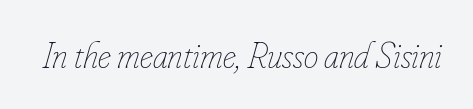
Q: Is the text bold? A: No.
Q: Is the text italic (slanted)? A: Yes, it leans right by about 16 degrees.
Q: Is the text underlined? A: No.
Q: Is the spacing between letters normal or unusually wide? A: Normal.
Q: Width (condensed, normal, or wide)? A: Condensed.
Q: Stroke contrast? A: Low.
Q: x-height? A: Small.
Q: Monospaced? A: No.
